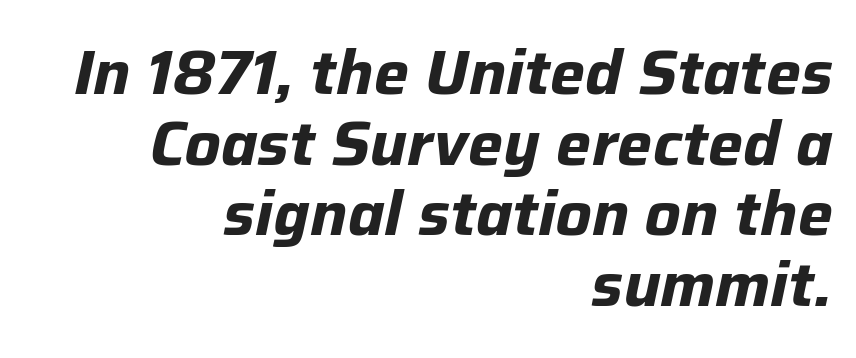
The image shows 62 px bold type, italic (leaning right); set right-aligned, tight line spacing (1.14x), normal letter spacing, not underlined; low stroke contrast and a medium x-height.
